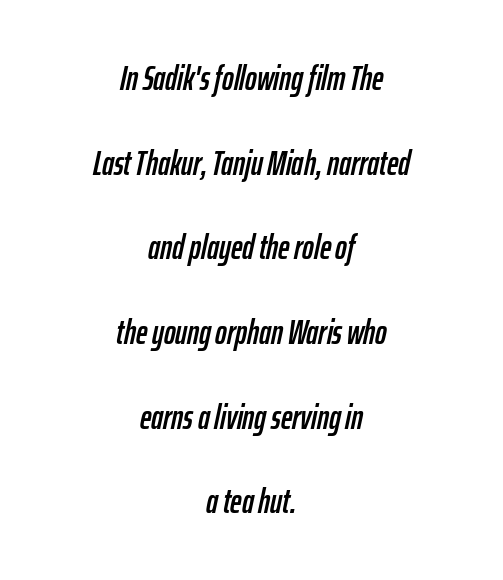
The image shows 35 px condensed type, italic (leaning right); set centered, loose line spacing (2.42x), normal letter spacing, not underlined; low stroke contrast and a medium x-height.
